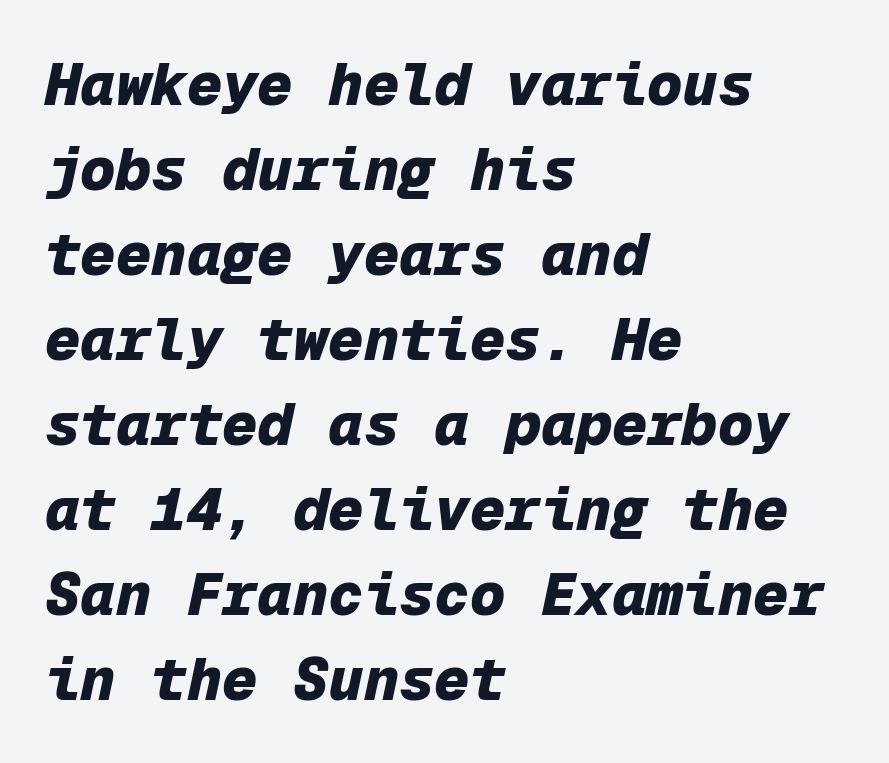
{"italic": "yes", "lean": "right", "slant_degrees": 12, "bold": "yes", "weight": "heavy", "width": "normal", "stroke_contrast": "low", "x_height": "medium", "monospaced": "yes", "underline": "no", "align": "left", "line_spacing": "normal", "line_spacing_ratio": 1.44, "letter_spacing": "normal", "letter_spacing_em": 0.0, "glyph_px": 59}
